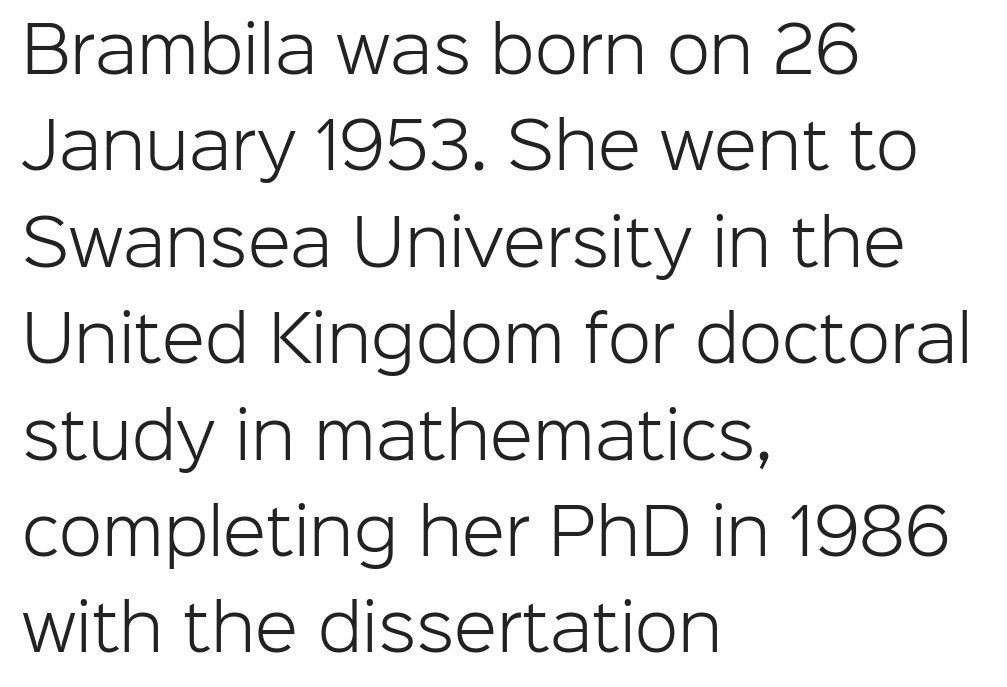
The tracking reads as untouched default to a designer's eye. A normal amount of white space separates one row of letters from the next. Varying glyph widths throughout — classic text-font behaviour. If you drew a ruler down the left edge, every line would touch it. Does the lettering tilt? It doesn't — this is upright. Stems here are at most as thick as an everyday book face.
